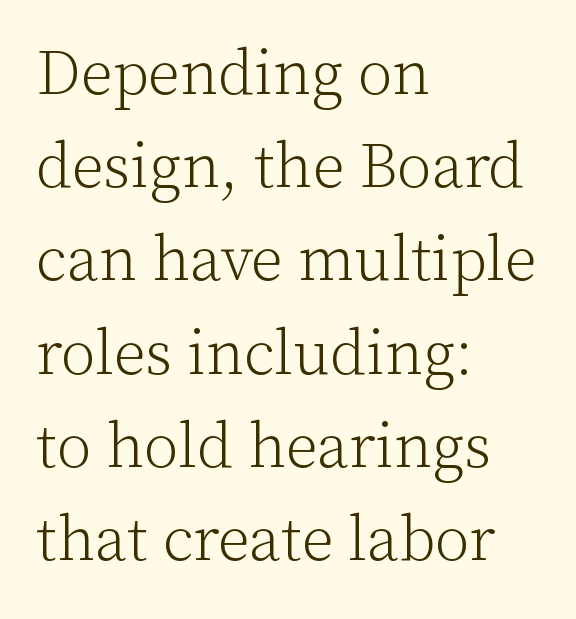
Q: Is the text bold? A: No.
Q: Is the text italic (slanted)? A: No, it is upright.
Q: Is the typeface a serif or a sans-serif typeface? A: Serif.
Q: Is the text underlined? A: No.
Q: How is the paragraph aligned? A: Left-aligned.
Q: Is the spacing between letters normal or unusually wide? A: Normal.
Q: Is the spacing between lines tight, normal or loose? A: Normal.
Q: Width (condensed, normal, or wide)? A: Normal.
Q: Stroke contrast? A: Low.
Q: x-height? A: Medium.
Q: Monospaced? A: No.
